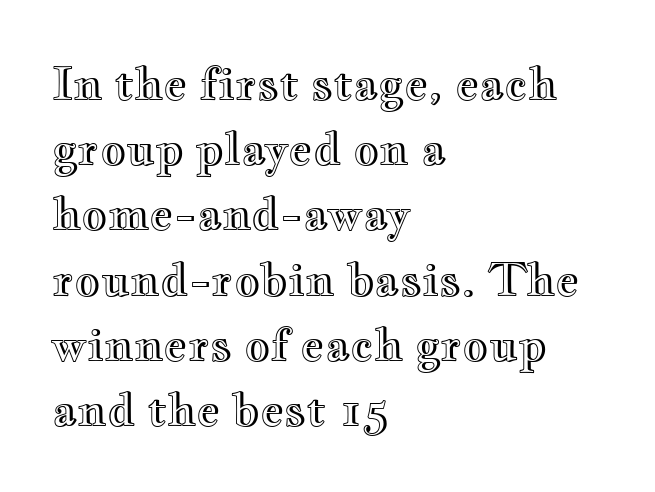
{"italic": "no", "width": "wide", "x_height": "small", "monospaced": "no", "underline": "no", "align": "left", "line_spacing": "normal", "line_spacing_ratio": 1.45, "letter_spacing": "normal", "letter_spacing_em": 0.0, "glyph_px": 45}
